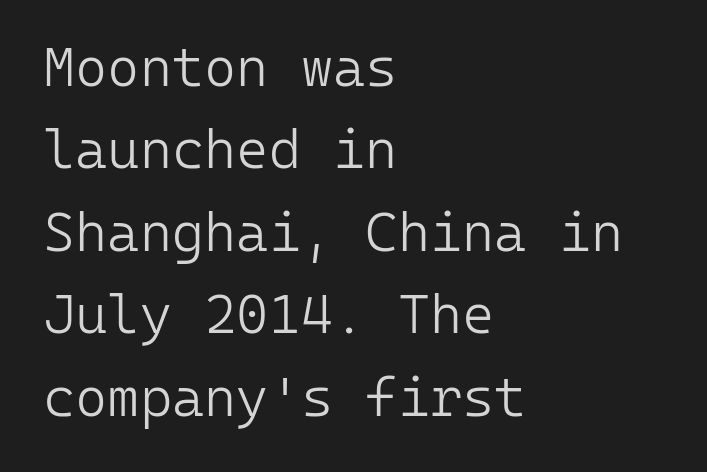
The typesetter chose a ragged-right arrangement here. Regular leading. Spacing verdict: monospaced, one width for all characters. The foot of each line stays bare and open. Spacing between characters is what you'd get straight out of the box. Unbolded letterforms with no extra heft.
